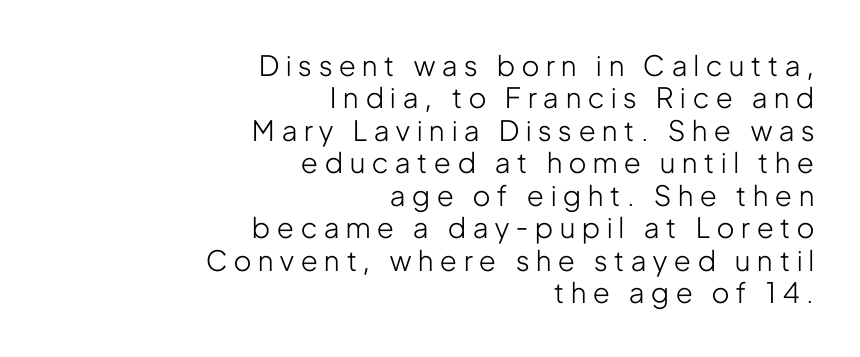
A typesetter would call this proportional, since set widths differ per character. The type sits square on the baseline with zero lean. Type without underlining. Visually the block forms a straight wall on the right and a jagged coastline on the left. The passage shown is typeset with a sans-serif family.
